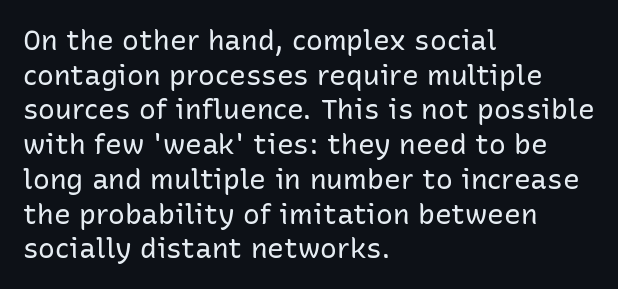
{"serif": "no", "italic": "no", "bold": "no", "weight": "regular", "width": "normal", "stroke_contrast": "low", "x_height": "medium", "monospaced": "no", "underline": "no", "align": "left", "line_spacing_ratio": 1.24, "letter_spacing": "normal", "letter_spacing_em": 0.0, "glyph_px": 28}
